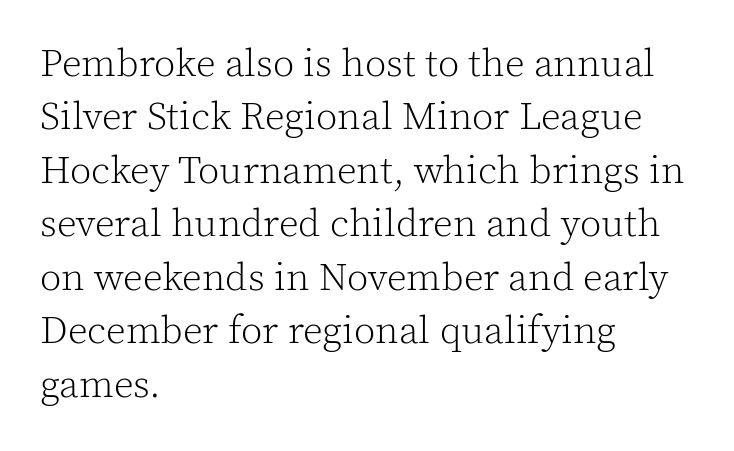
Q: Is the text bold? A: No.
Q: Is the text italic (slanted)? A: No, it is upright.
Q: Is the typeface a serif or a sans-serif typeface? A: Serif.
Q: Is the text underlined? A: No.
Q: How is the paragraph aligned? A: Left-aligned.
Q: Is the spacing between letters normal or unusually wide? A: Normal.
Q: Is the spacing between lines tight, normal or loose? A: Normal.
Q: Width (condensed, normal, or wide)? A: Normal.
Q: x-height? A: Medium.
Q: Monospaced? A: No.
